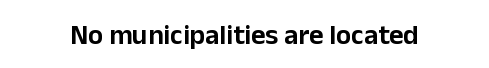
The image shows 28 px sans-serif type, upright; set normal letter spacing, not underlined; low stroke contrast and a medium x-height.
